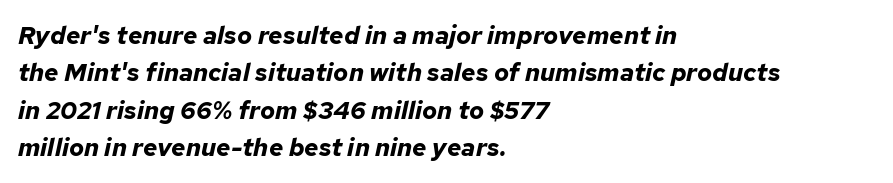
Horizontal alignment here is leftward, the default for most running prose. Clear beneath every line of the passage. The face used here has a pronounced slope to its letters. Characters follow at the spacing the type designer built in. The designer left line spacing at the default.
